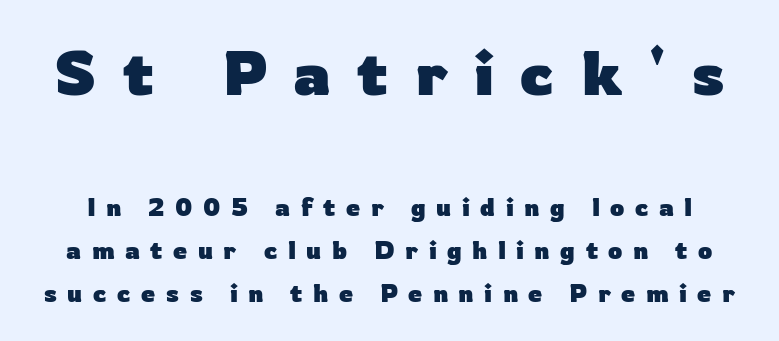
The rendering uses natural spacing where letterforms have individual widths. The lettering stays uniformly vertical, giving the passage a roman look. On the weight axis this lands at bold, roughly 700. Size contrast runs from large at the top to small at the bottom. Type without underlining.
